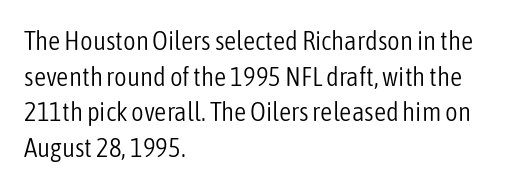
Q: Is the text bold? A: No.
Q: Is the text italic (slanted)? A: No, it is upright.
Q: Is the text underlined? A: No.
Q: How is the paragraph aligned? A: Left-aligned.
Q: Is the spacing between letters normal or unusually wide? A: Normal.
Q: Is the spacing between lines tight, normal or loose? A: Normal.
